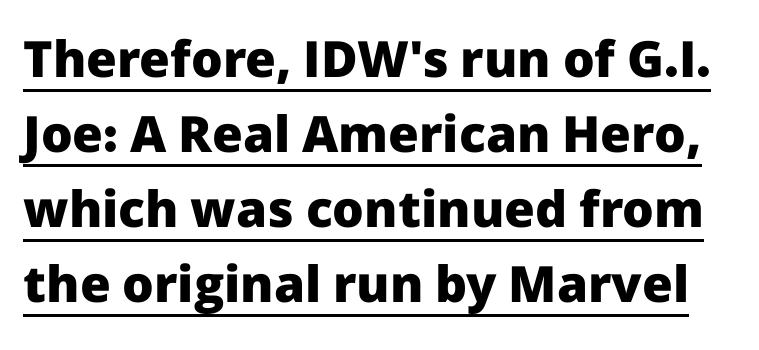
Q: Is the text bold? A: Yes.
Q: Is the text italic (slanted)? A: No, it is upright.
Q: Is the typeface a serif or a sans-serif typeface? A: Sans-serif.
Q: Is the text underlined? A: Yes.
Q: Is the spacing between letters normal or unusually wide? A: Normal.
Q: Is the spacing between lines tight, normal or loose? A: Normal.
Q: Width (condensed, normal, or wide)? A: Normal.
Q: Stroke contrast? A: Low.
Q: x-height? A: Medium.
Q: Monospaced? A: No.
